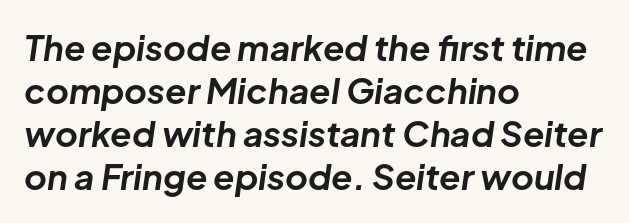
Q: Is the text bold? A: Yes.
Q: Is the text italic (slanted)? A: Yes, it leans right by about 8 degrees.
Q: Is the text underlined? A: No.
Q: How is the paragraph aligned? A: Left-aligned.
Q: Is the spacing between letters normal or unusually wide? A: Normal.
Q: Width (condensed, normal, or wide)? A: Normal.
Q: Stroke contrast? A: Low.
Q: x-height? A: Medium.
Q: Monospaced? A: No.
